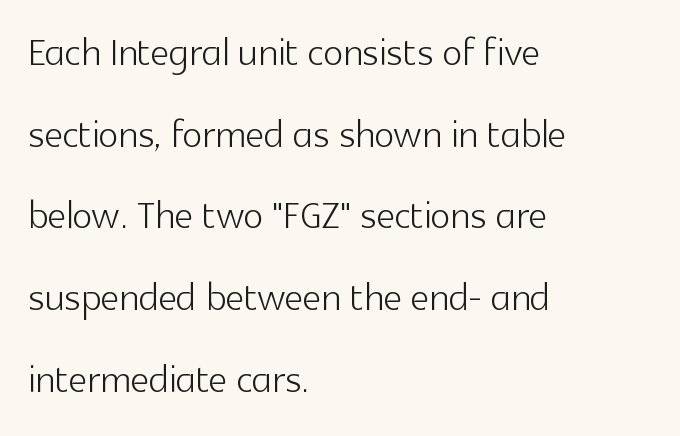
Q: Is the text bold? A: No.
Q: Is the text italic (slanted)? A: No, it is upright.
Q: Is the typeface a serif or a sans-serif typeface? A: Sans-serif.
Q: Is the text underlined? A: No.
Q: How is the paragraph aligned? A: Left-aligned.
Q: Is the spacing between letters normal or unusually wide? A: Normal.
Q: Is the spacing between lines tight, normal or loose? A: Normal.
Q: Width (condensed, normal, or wide)? A: Normal.
Q: x-height? A: Medium.
Q: Monospaced? A: No.
